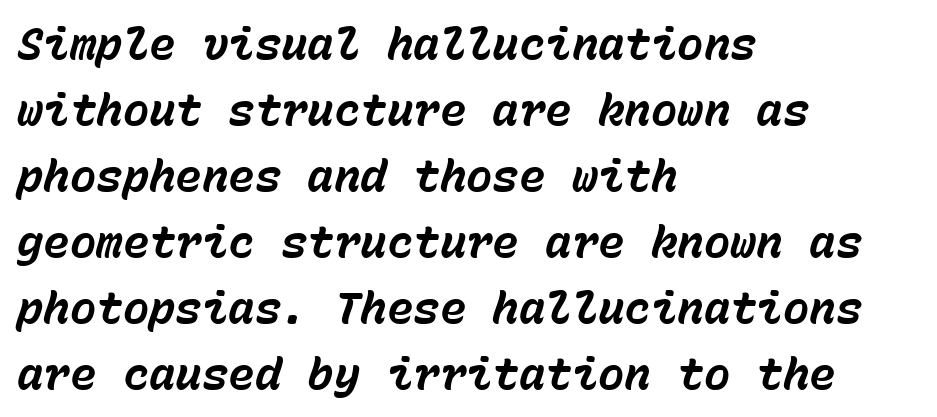
{"italic": "yes", "lean": "right", "slant_degrees": 15, "bold": "yes", "weight": "bold", "width": "normal", "stroke_contrast": "low", "x_height": "medium", "monospaced": "yes", "underline": "no", "align": "left", "line_spacing": "normal", "line_spacing_ratio": 1.5, "letter_spacing": "normal", "letter_spacing_em": 0.0, "glyph_px": 44}
